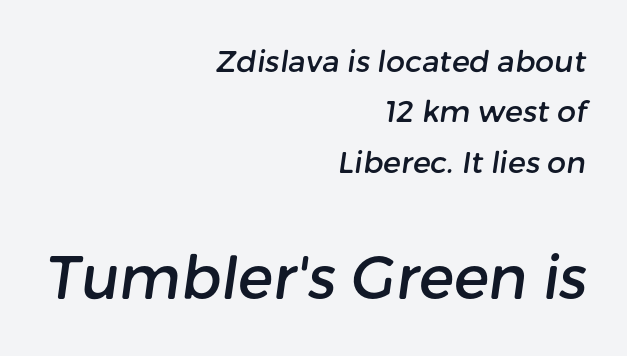
The image shows 59 px sans-serif type; set right-aligned, normal line spacing (1.68x), normal letter spacing, not underlined; the second (bottom) block is 1.97x larger; low stroke contrast and a medium x-height.
